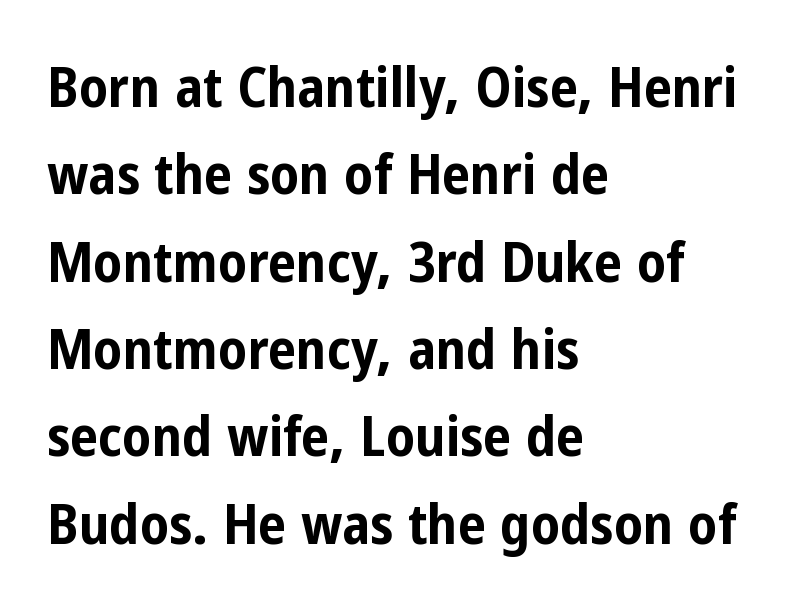
Q: Is the text bold? A: Yes.
Q: Is the text italic (slanted)? A: No, it is upright.
Q: Is the typeface a serif or a sans-serif typeface? A: Sans-serif.
Q: Is the text underlined? A: No.
Q: How is the paragraph aligned? A: Left-aligned.
Q: Is the spacing between letters normal or unusually wide? A: Normal.
Q: Is the spacing between lines tight, normal or loose? A: Normal.
Q: Width (condensed, normal, or wide)? A: Condensed.
Q: Stroke contrast? A: Low.
Q: x-height? A: Medium.
Q: Monospaced? A: No.
